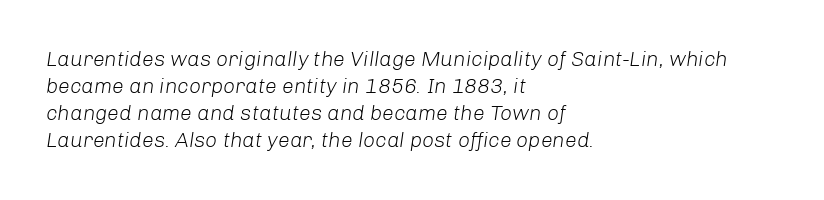
Q: Is the text bold? A: No.
Q: Is the text italic (slanted)? A: Yes, it leans right by about 8 degrees.
Q: Is the text underlined? A: No.
Q: How is the paragraph aligned? A: Left-aligned.
Q: Is the spacing between letters normal or unusually wide? A: Normal.
Q: Is the spacing between lines tight, normal or loose? A: Normal.
